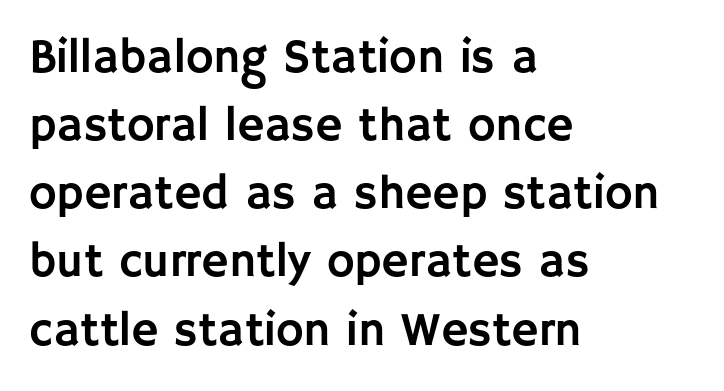
{"serif": "no", "italic": "no", "width": "normal", "stroke_contrast": "low", "x_height": "large", "monospaced": "no", "underline": "no", "align": "left", "line_spacing": "normal", "line_spacing_ratio": 1.45, "letter_spacing": "normal", "letter_spacing_em": 0.0, "glyph_px": 47}
